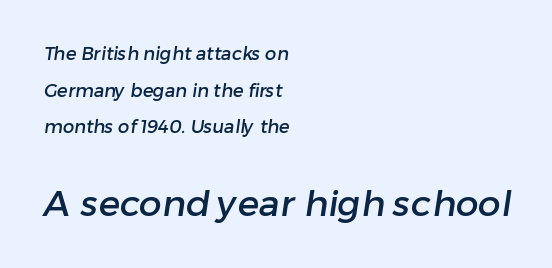
Descenders hang freely into open space. Honestly, the rows look like they've been pulled way apart. The letters sit at their default tracking, neither squeezed nor spread. Varying glyph widths throughout — classic text-font behaviour. The paragraph has a hard left edge and a soft right edge. The letters carry no serifs — their stems end cleanly without finishing strokes.
